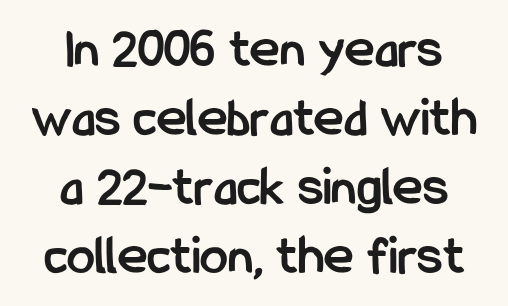
{"serif": "no", "italic": "no", "bold": "yes", "weight": "semibold", "width": "condensed", "stroke_contrast": "low", "x_height": "medium", "monospaced": "no", "underline": "no", "align": "center", "line_spacing_ratio": 1.23, "letter_spacing": "normal", "letter_spacing_em": 0.0, "glyph_px": 56}
